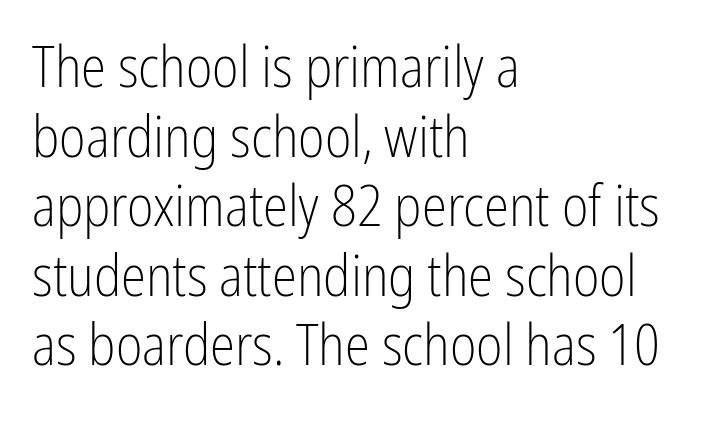
{"serif": "no", "italic": "no", "bold": "no", "weight": "light", "width": "condensed", "stroke_contrast": "low", "x_height": "medium", "monospaced": "no", "underline": "no", "align": "left", "line_spacing_ratio": 1.22, "letter_spacing": "normal", "letter_spacing_em": 0.0, "glyph_px": 57}
